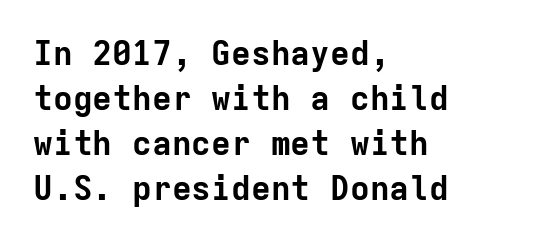
The image shows 33 px bold sans-serif type, upright, monospaced; set left-aligned, normal line spacing (1.36x), normal letter spacing, not underlined; low stroke contrast and a medium x-height.
